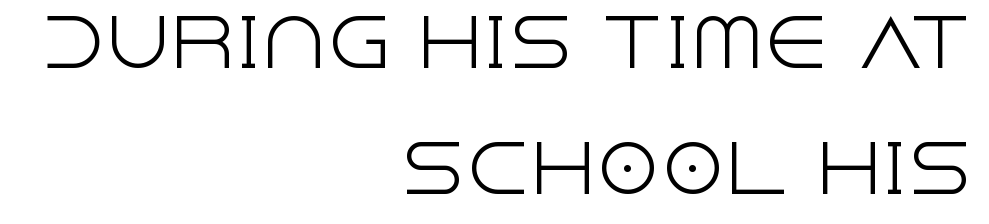
The image shows 65 px light sans-serif type, upright; set right-aligned, loose line spacing (1.94x), normal letter spacing, not underlined; a large x-height.
